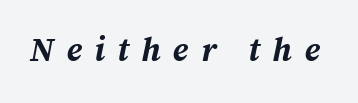
{"italic": "yes", "lean": "right", "slant_degrees": 12, "bold": "yes", "weight": "bold", "width": "normal", "stroke_contrast": "medium", "x_height": "medium", "monospaced": "no", "underline": "no", "letter_spacing": "wide", "letter_spacing_em": 0.38, "glyph_px": 33}
